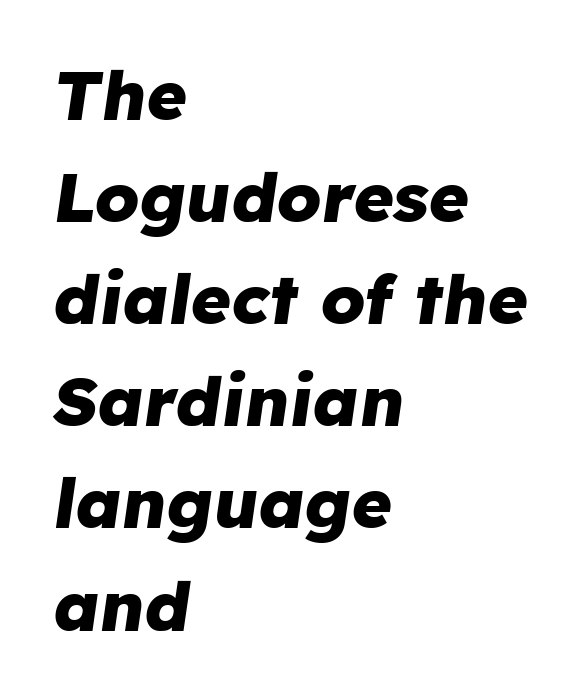
{"italic": "yes", "lean": "right", "slant_degrees": 8, "bold": "yes", "weight": "heavy", "width": "normal", "stroke_contrast": "low", "x_height": "medium", "monospaced": "no", "underline": "no", "align": "left", "line_spacing": "normal", "line_spacing_ratio": 1.48, "letter_spacing": "normal", "letter_spacing_em": 0.0, "glyph_px": 69}
